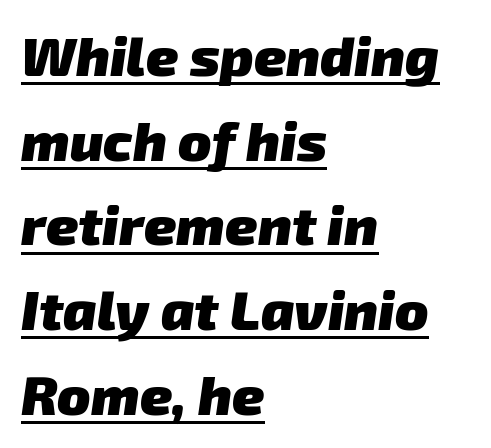
{"serif": "no", "bold": "yes", "weight": "heavy", "width": "normal", "stroke_contrast": "low", "x_height": "medium", "monospaced": "no", "underline": "yes", "align": "left", "line_spacing": "normal", "line_spacing_ratio": 1.54, "letter_spacing": "normal", "letter_spacing_em": 0.0, "glyph_px": 55}
